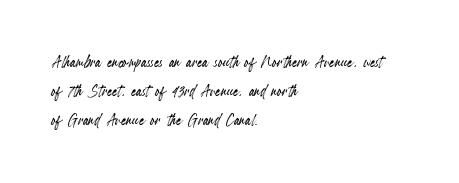
Q: Is the text italic (slanted)? A: Yes.
Q: Is the text underlined? A: No.
Q: How is the paragraph aligned? A: Left-aligned.
Q: Is the spacing between letters normal or unusually wide? A: Normal.
Q: Is the spacing between lines tight, normal or loose? A: Normal.
